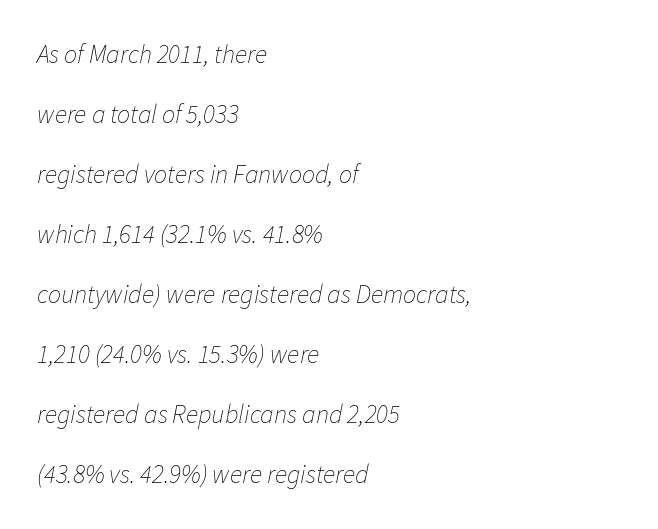
{"italic": "yes", "lean": "right", "slant_degrees": 11, "bold": "no", "underline": "no", "align": "left", "line_spacing": "loose", "line_spacing_ratio": 2.31, "letter_spacing": "normal", "letter_spacing_em": 0.0, "glyph_px": 26}
